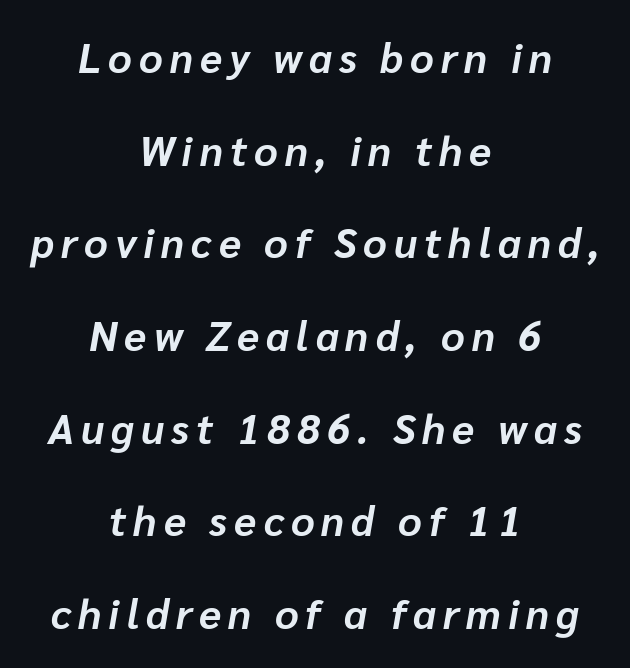
The image shows 41 px bold type, italic (leaning right); set centered, loose line spacing (2.26x), not underlined; low stroke contrast and a medium x-height.
